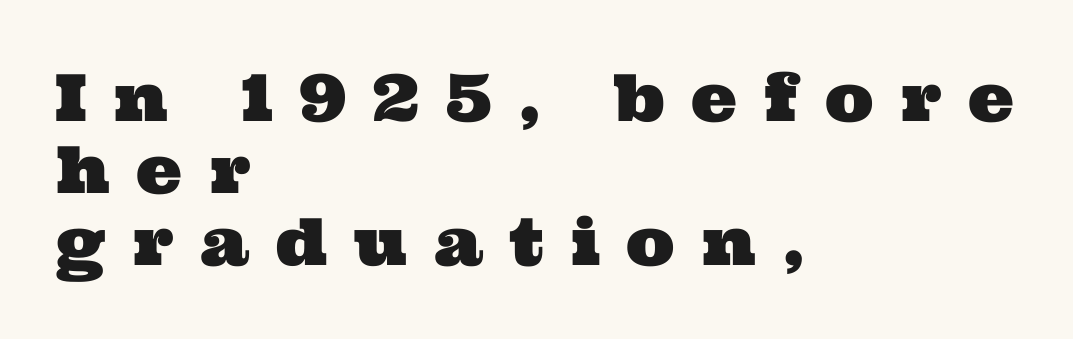
{"serif": "yes", "width": "wide", "stroke_contrast": "medium", "x_height": "medium", "monospaced": "no", "underline": "no", "align": "left", "line_spacing": "tight", "line_spacing_ratio": 1.11, "letter_spacing": "wide", "letter_spacing_em": 0.41, "glyph_px": 65}
